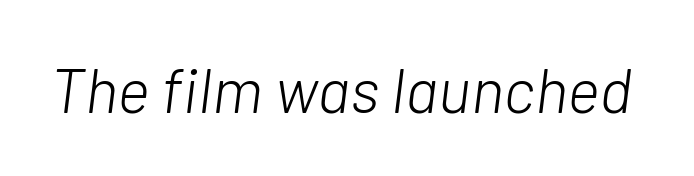
The image shows 63 px light type, italic (leaning right); set normal letter spacing, not underlined; low stroke contrast and a medium x-height.
